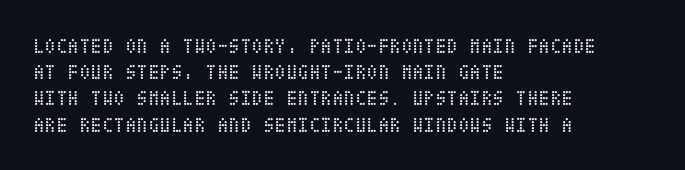
Q: Is the text bold? A: No.
Q: Is the text italic (slanted)? A: No, it is upright.
Q: Is the text underlined? A: No.
Q: How is the paragraph aligned? A: Left-aligned.
Q: Is the spacing between letters normal or unusually wide? A: Normal.
Q: Is the spacing between lines tight, normal or loose? A: Normal.
